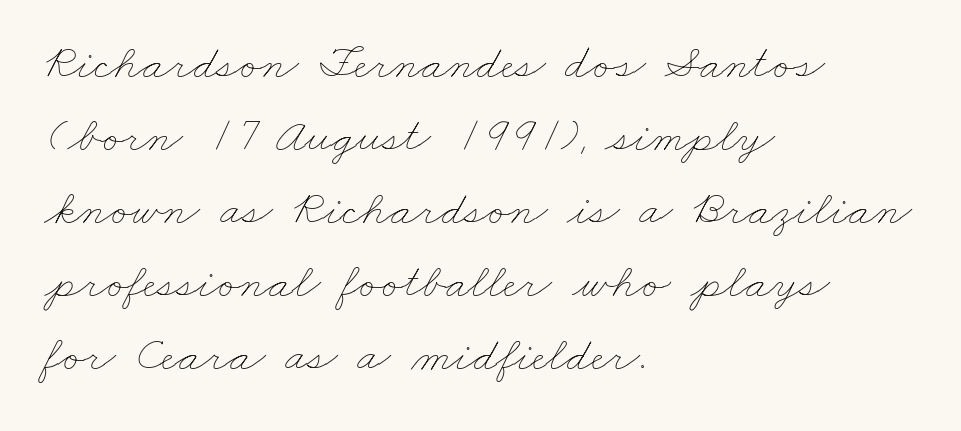
The image shows 49 px thin, wide type; set left-aligned, normal line spacing (1.49x), normal letter spacing, not underlined; low stroke contrast and a small x-height.
